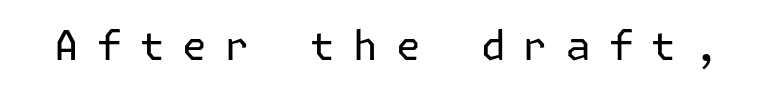
{"serif": "no", "italic": "no", "bold": "no", "weight": "regular", "width": "normal", "stroke_contrast": "low", "x_height": "medium", "underline": "no", "letter_spacing": "wide", "letter_spacing_em": 0.44, "glyph_px": 41}
